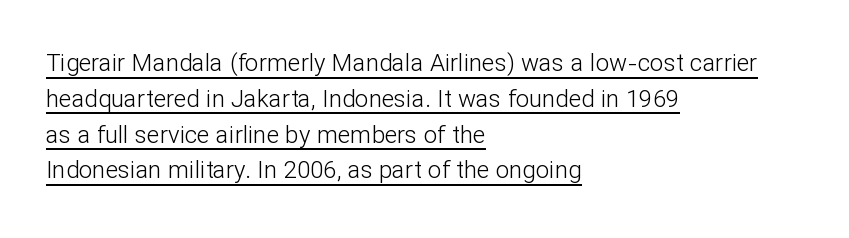
The space between consecutive lines is moderate. Typeset ragged right — the left edge is the straight one. It's the straight-up-and-down kind of type. There is no visible air inserted between adjacent glyphs.
